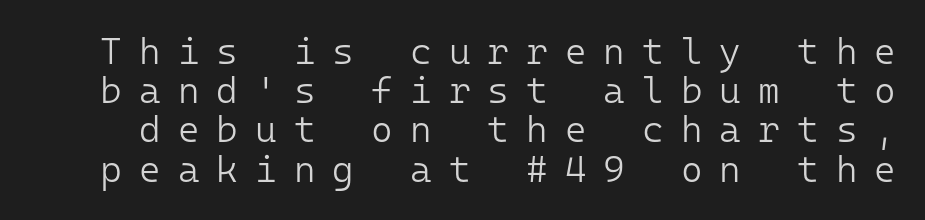
{"serif": "no", "italic": "no", "bold": "no", "weight": "light", "width": "normal", "stroke_contrast": "low", "x_height": "medium", "monospaced": "yes", "underline": "no", "line_spacing": "tight", "line_spacing_ratio": 1.06, "letter_spacing": "wide", "letter_spacing_em": 0.46, "glyph_px": 37}
